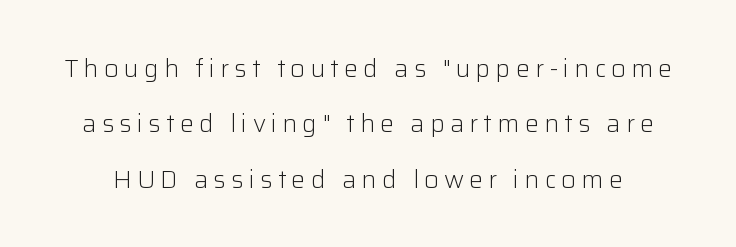
{"italic": "no", "bold": "no", "underline": "no", "line_spacing": "loose", "line_spacing_ratio": 2.22, "letter_spacing": "wide", "letter_spacing_em": 0.21, "glyph_px": 25}
